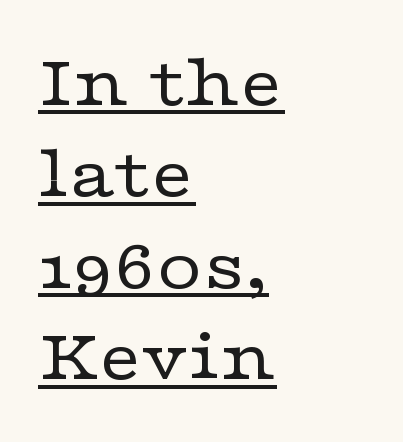
Compared with undecorated copy, this sample adds a rule below the words. Looks like regular typesetting: each glyph gets only the width it needs. No heavy texture on the line: the type isn't bold. Posture: straight, roman, zero tilt. Notice how the passage keeps a crisp vertical edge on the left only.
